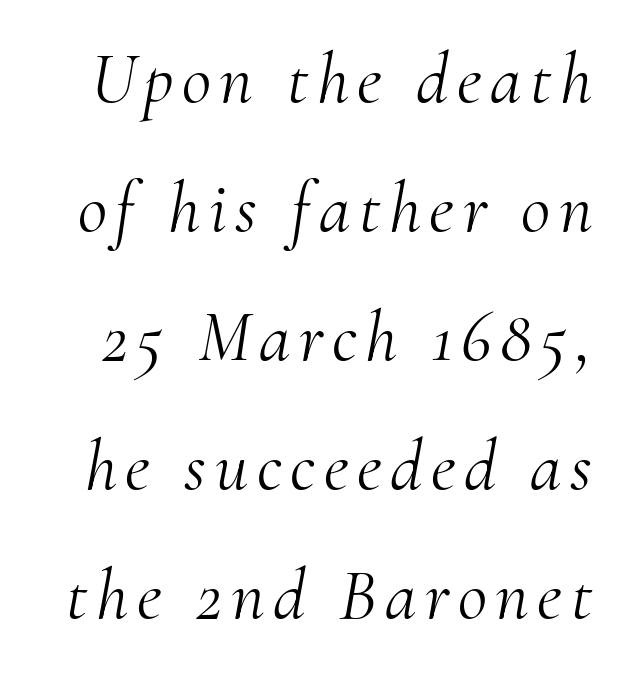
Looking at the ascenders, they clearly lean. No word sits above an underline. The text was rendered using a seriffed face with decorative stroke endings. This sample has the flowing, uneven cadence of proportional lettering.
